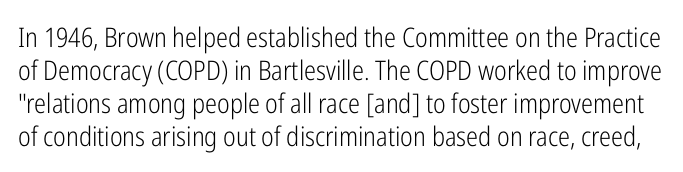
Q: Is the text bold? A: No.
Q: Is the text italic (slanted)? A: No, it is upright.
Q: Is the text underlined? A: No.
Q: Is the spacing between letters normal or unusually wide? A: Normal.
